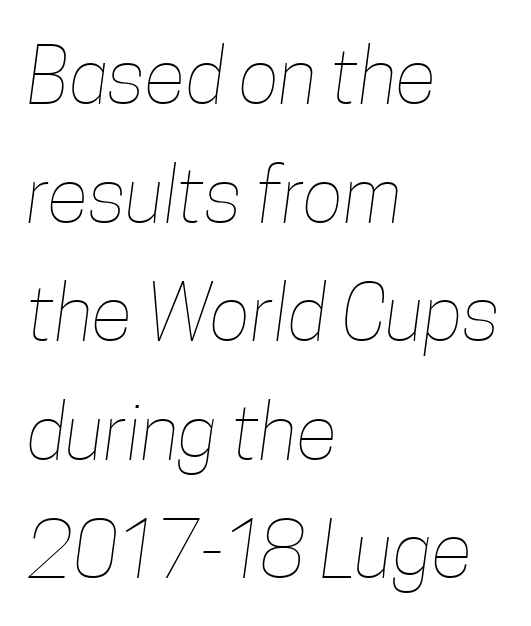
Q: Is the text bold? A: No.
Q: Is the text underlined? A: No.
Q: How is the paragraph aligned? A: Left-aligned.
Q: Is the spacing between letters normal or unusually wide? A: Normal.
Q: Is the spacing between lines tight, normal or loose? A: Normal.
Q: Width (condensed, normal, or wide)? A: Condensed.
Q: Stroke contrast? A: Low.
Q: x-height? A: Medium.
Q: Monospaced? A: No.
